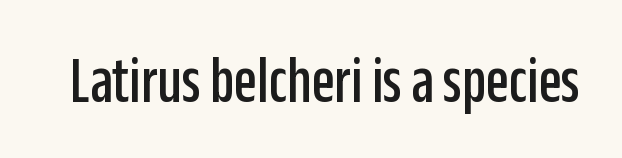
The image shows 66 px condensed sans-serif type, upright; set normal letter spacing, not underlined; low stroke contrast and a large x-height.
